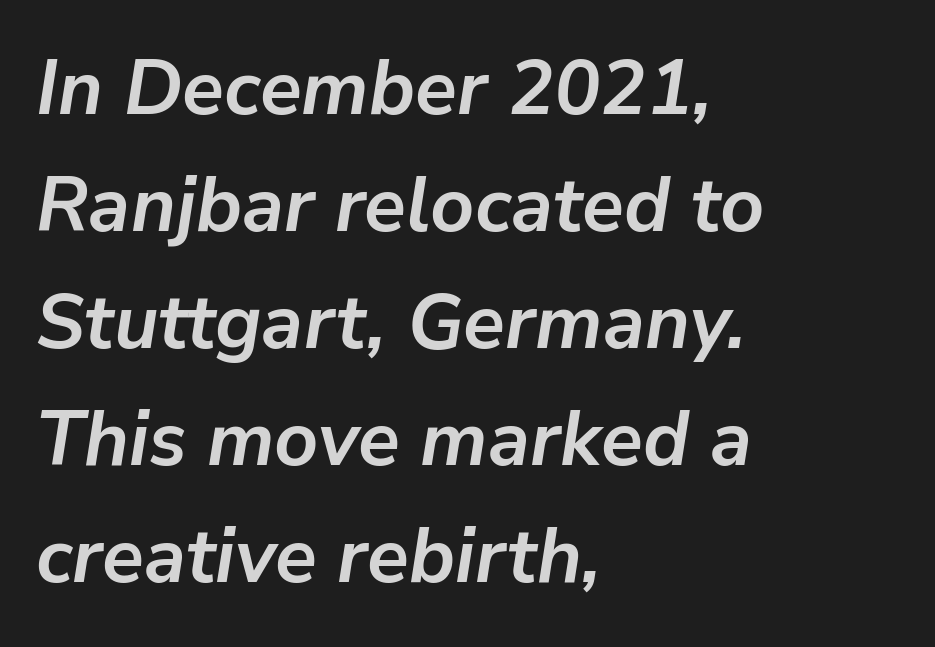
Q: Is the text bold? A: Yes.
Q: Is the text italic (slanted)? A: Yes, it leans right by about 9 degrees.
Q: Is the text underlined? A: No.
Q: How is the paragraph aligned? A: Left-aligned.
Q: Is the spacing between letters normal or unusually wide? A: Normal.
Q: Is the spacing between lines tight, normal or loose? A: Normal.
Q: Width (condensed, normal, or wide)? A: Normal.
Q: Stroke contrast? A: Low.
Q: x-height? A: Medium.
Q: Monospaced? A: No.
